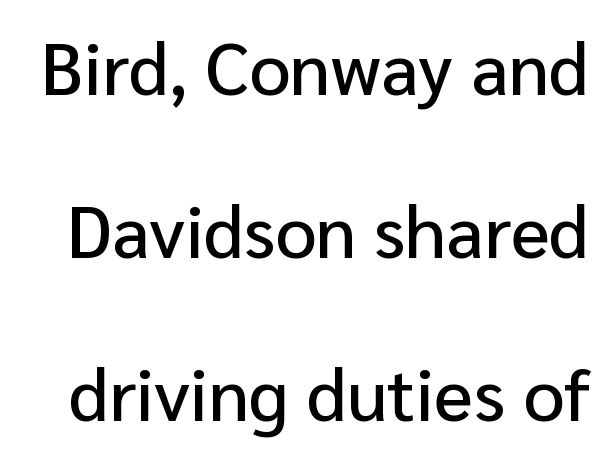
This sample has the flowing, uneven cadence of proportional lettering. The lettering stays uniformly vertical, giving the passage a roman look. Words appear dense and cohesive because spacing is normal. Decoration check: the copy has no underline.
